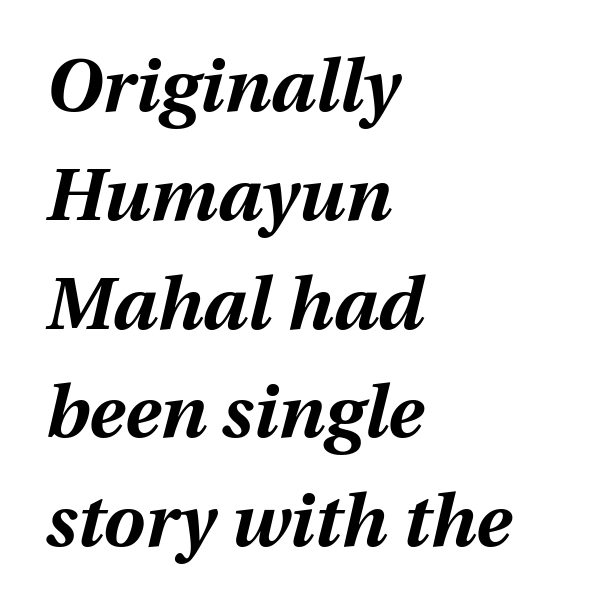
{"italic": "yes", "lean": "right", "slant_degrees": 12, "bold": "yes", "weight": "bold", "width": "normal", "stroke_contrast": "medium", "x_height": "medium", "monospaced": "no", "underline": "no", "align": "left", "line_spacing": "normal", "line_spacing_ratio": 1.47, "letter_spacing": "normal", "letter_spacing_em": 0.0, "glyph_px": 74}
